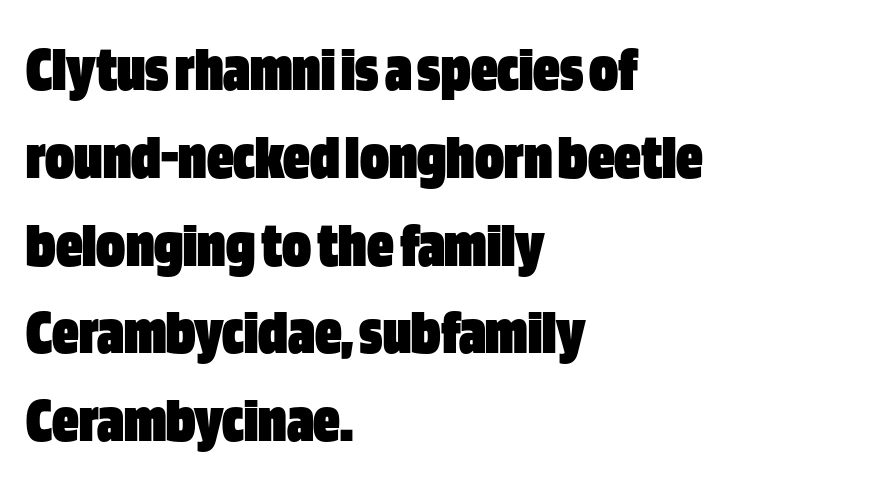
The zone under the glyphs is completely vacant. Compared with typical paragraphs, the rows here are spaced about the same. No italicization has been applied; the sample stays upright. Spacing verdict: proportional, widths tailored to each character.
